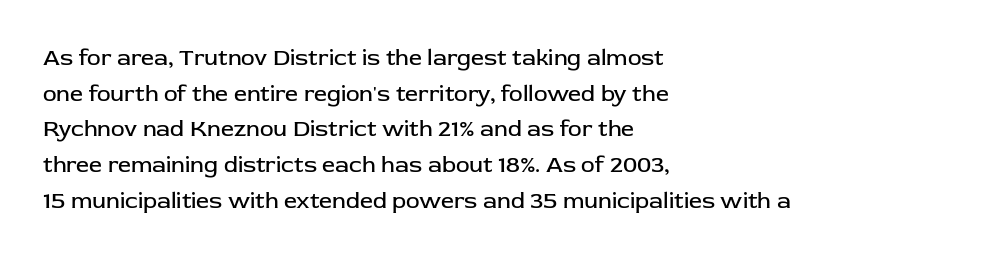
{"italic": "no", "bold": "no", "underline": "no", "align": "left", "line_spacing": "normal", "line_spacing_ratio": 1.55, "letter_spacing": "normal", "letter_spacing_em": 0.0, "glyph_px": 23}
